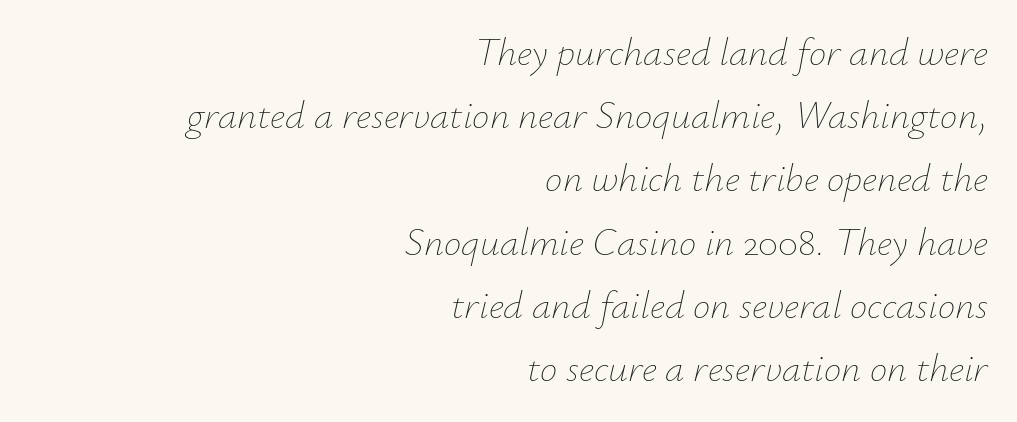
Q: Is the text bold? A: No.
Q: Is the text italic (slanted)? A: Yes, it leans right by about 12 degrees.
Q: Is the text underlined? A: No.
Q: How is the paragraph aligned? A: Right-aligned.
Q: Is the spacing between letters normal or unusually wide? A: Normal.
Q: Is the spacing between lines tight, normal or loose? A: Normal.
Q: Width (condensed, normal, or wide)? A: Normal.
Q: Stroke contrast? A: Low.
Q: x-height? A: Small.
Q: Monospaced? A: No.
